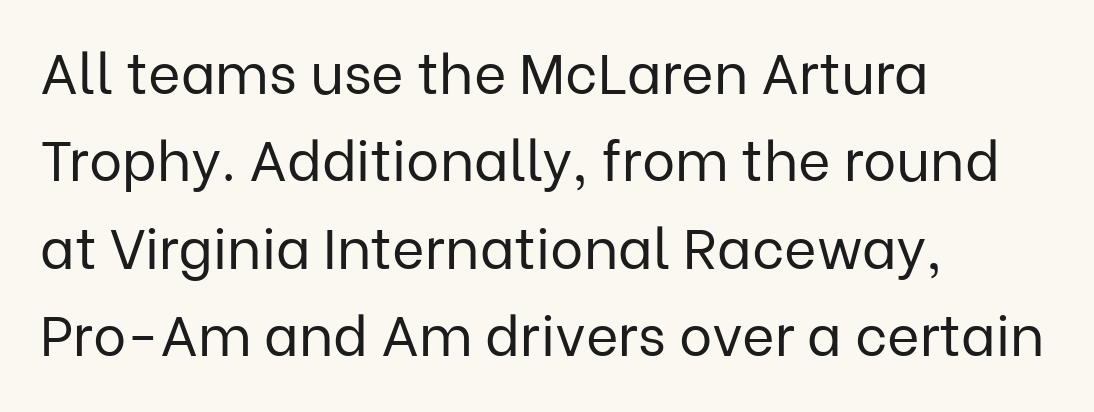
The image shows 56 px regular-weight sans-serif type, upright; set left-aligned, normal line spacing (1.56x), normal letter spacing, not underlined; low stroke contrast and a medium x-height.
